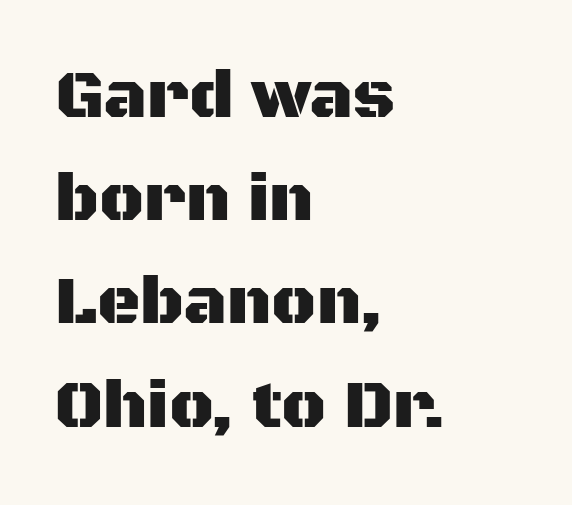
The image shows 67 px sans-serif type, upright; set left-aligned, normal line spacing (1.54x), normal letter spacing, not underlined; medium stroke contrast and a large x-height.
